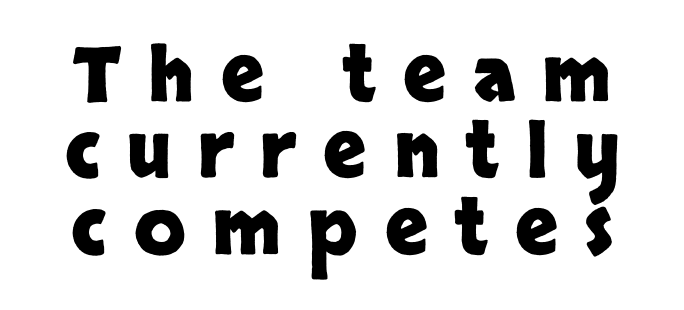
This is the regular roman posture of the typeface. This sample trades vertical openness for compactness between lines. The gap between lines stays unmarked. The characters look thick and weighty, a clear bold. Does extra space separate the letters? Yes, quite a lot of it. Spacing verdict: proportional, widths tailored to each character.
